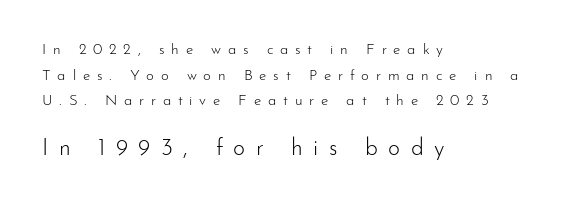
No chunkiness to these letters — they're not bold. Descenders hang freely into open space. The more generous point size was reserved for the lower chunk. Characters remain perfectly vertical along every line.
